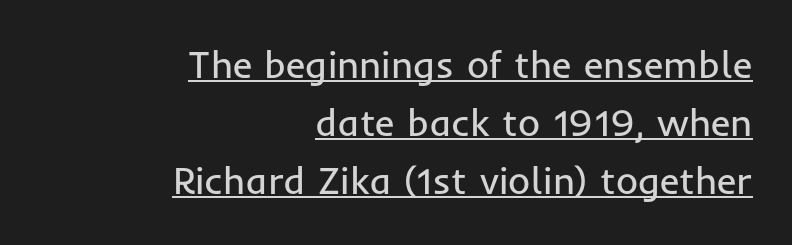
Q: Is the text bold? A: No.
Q: Is the text italic (slanted)? A: No, it is upright.
Q: Is the typeface a serif or a sans-serif typeface? A: Sans-serif.
Q: Is the text underlined? A: Yes.
Q: How is the paragraph aligned? A: Right-aligned.
Q: Is the spacing between letters normal or unusually wide? A: Normal.
Q: Is the spacing between lines tight, normal or loose? A: Normal.
Q: Width (condensed, normal, or wide)? A: Normal.
Q: Stroke contrast? A: Low.
Q: x-height? A: Medium.
Q: Monospaced? A: No.
